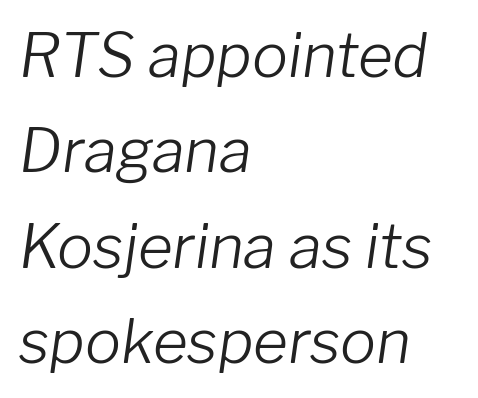
{"italic": "yes", "lean": "right", "slant_degrees": 8, "bold": "no", "weight": "light", "width": "normal", "stroke_contrast": "low", "x_height": "medium", "monospaced": "no", "underline": "no", "align": "left", "line_spacing": "normal", "line_spacing_ratio": 1.59, "letter_spacing": "normal", "letter_spacing_em": 0.0, "glyph_px": 60}
